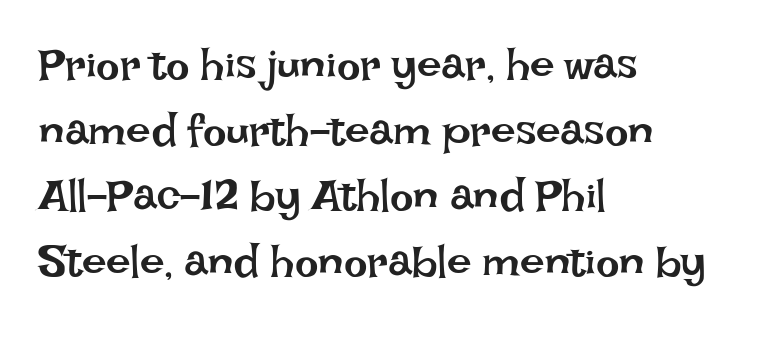
Q: Is the text bold? A: No.
Q: Is the text italic (slanted)? A: No, it is upright.
Q: Is the text underlined? A: No.
Q: How is the paragraph aligned? A: Left-aligned.
Q: Is the spacing between letters normal or unusually wide? A: Normal.
Q: Is the spacing between lines tight, normal or loose? A: Normal.
Q: Width (condensed, normal, or wide)? A: Normal.
Q: Stroke contrast? A: Low.
Q: x-height? A: Large.
Q: Monospaced? A: No.
